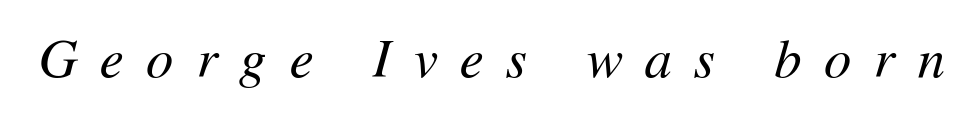
{"italic": "yes", "lean": "right", "slant_degrees": 11, "bold": "no", "weight": "regular", "width": "normal", "stroke_contrast": "medium", "x_height": "medium", "monospaced": "no", "underline": "no", "letter_spacing": "wide", "letter_spacing_em": 0.42, "glyph_px": 54}
